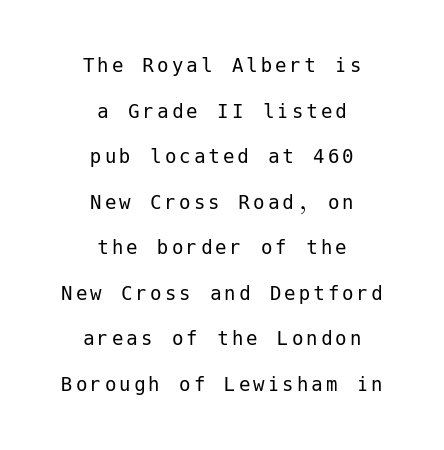
This block would shrink considerably if given ordinary leading; it's expanded now. Layout note: lines centered. The lettering stays uniformly vertical, giving the passage a roman look. On a weight scale, this lands at 450 or below. Words float on clear page, feet unadorned.
